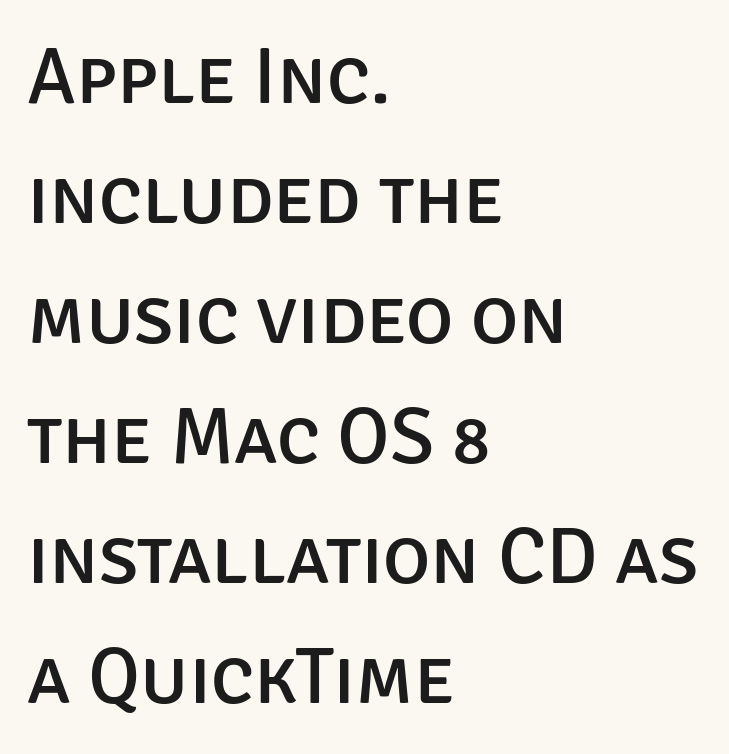
{"serif": "no", "italic": "no", "width": "normal", "stroke_contrast": "low", "x_height": "large", "monospaced": "no", "underline": "no", "align": "left", "line_spacing": "normal", "line_spacing_ratio": 1.5, "letter_spacing": "normal", "letter_spacing_em": 0.0, "glyph_px": 80}
